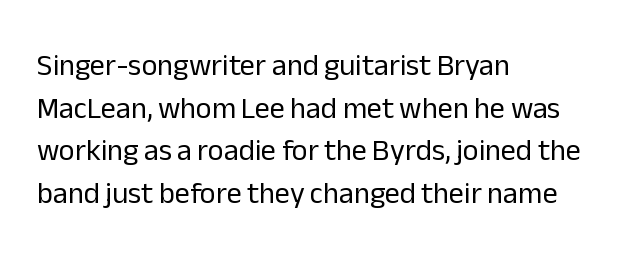
{"serif": "no", "italic": "no", "bold": "no", "weight": "regular", "width": "normal", "stroke_contrast": "low", "x_height": "medium", "monospaced": "no", "underline": "no", "align": "left", "line_spacing": "normal", "line_spacing_ratio": 1.42, "letter_spacing": "normal", "letter_spacing_em": 0.0, "glyph_px": 30}
